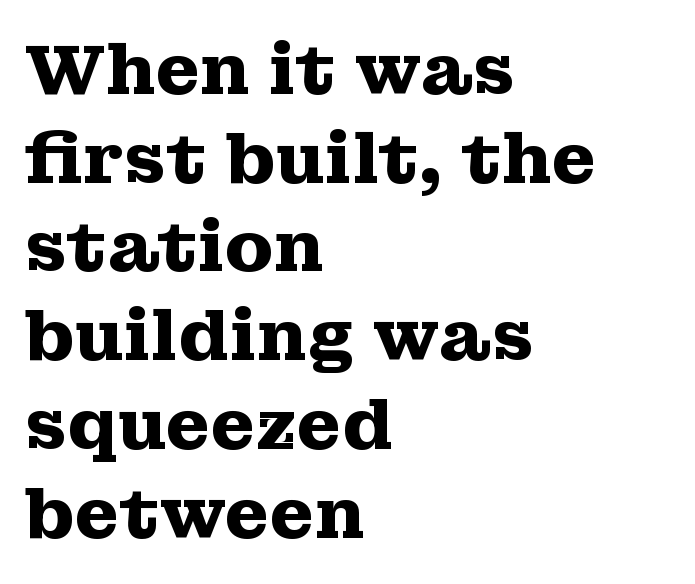
Serifs: yes, visible at the terminals of the letterforms. This rendering uses left alignment, leaving the right contour irregular. This sample uses plain, unmodified letter spacing. A typesetter would call this proportional, since set widths differ per character.
